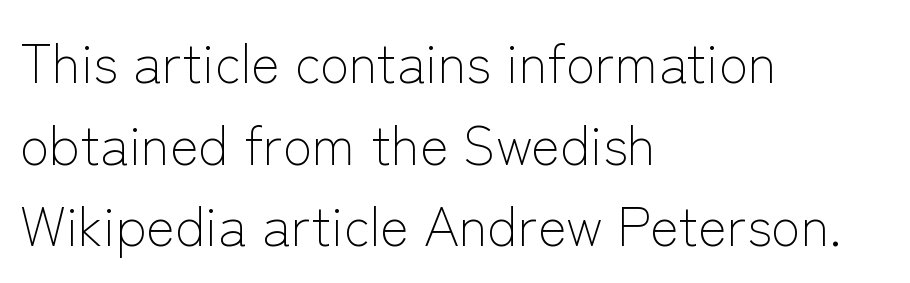
The image shows 54 px light sans-serif type, upright; set left-aligned, normal line spacing (1.51x), normal letter spacing, not underlined; low stroke contrast and a medium x-height.
